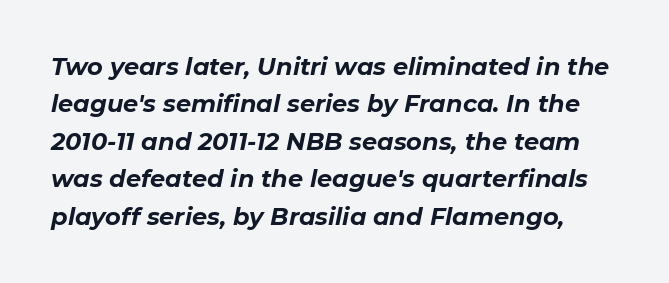
The image shows 24 px bold type, italic (leaning right); set normal line spacing (1.56x), normal letter spacing, not underlined.
